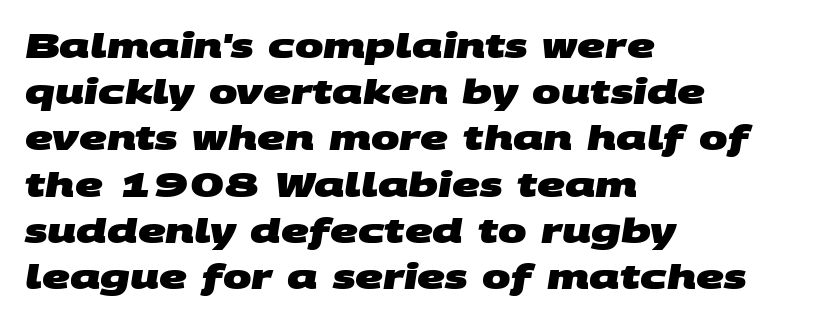
{"serif": "no", "bold": "yes", "weight": "heavy", "width": "wide", "stroke_contrast": "medium", "x_height": "large", "monospaced": "no", "underline": "no", "align": "left", "line_spacing": "normal", "line_spacing_ratio": 1.36, "letter_spacing": "normal", "letter_spacing_em": 0.0, "glyph_px": 34}
